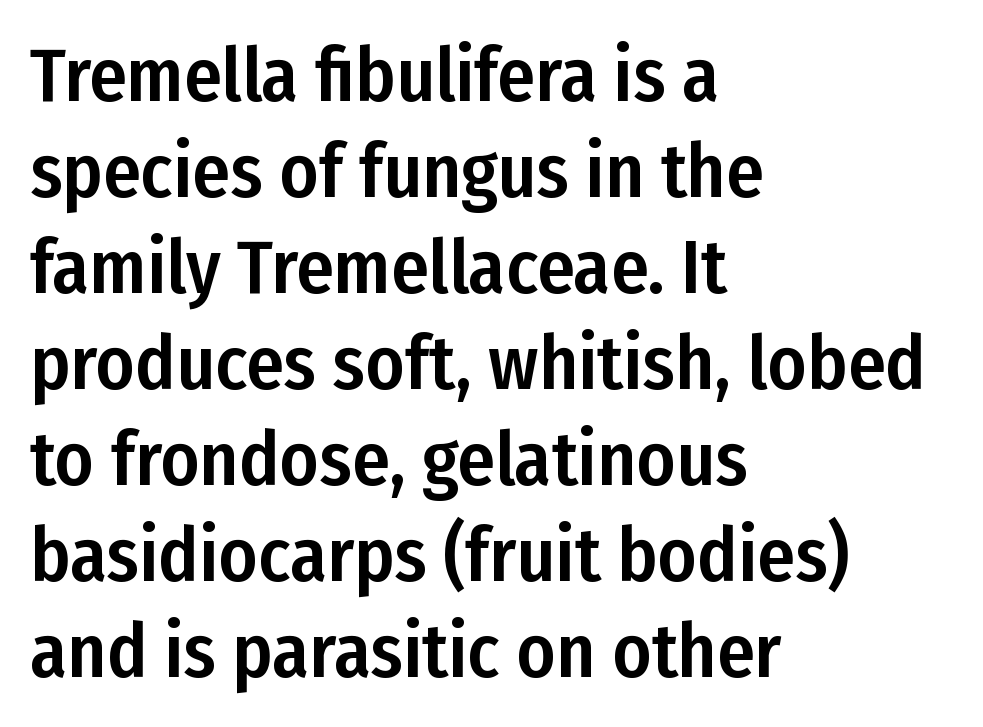
Q: Is the text italic (slanted)? A: No, it is upright.
Q: Is the typeface a serif or a sans-serif typeface? A: Sans-serif.
Q: Is the text underlined? A: No.
Q: How is the paragraph aligned? A: Left-aligned.
Q: Is the spacing between letters normal or unusually wide? A: Normal.
Q: Is the spacing between lines tight, normal or loose? A: Normal.
Q: Width (condensed, normal, or wide)? A: Condensed.
Q: Stroke contrast? A: Low.
Q: x-height? A: Medium.
Q: Monospaced? A: No.
